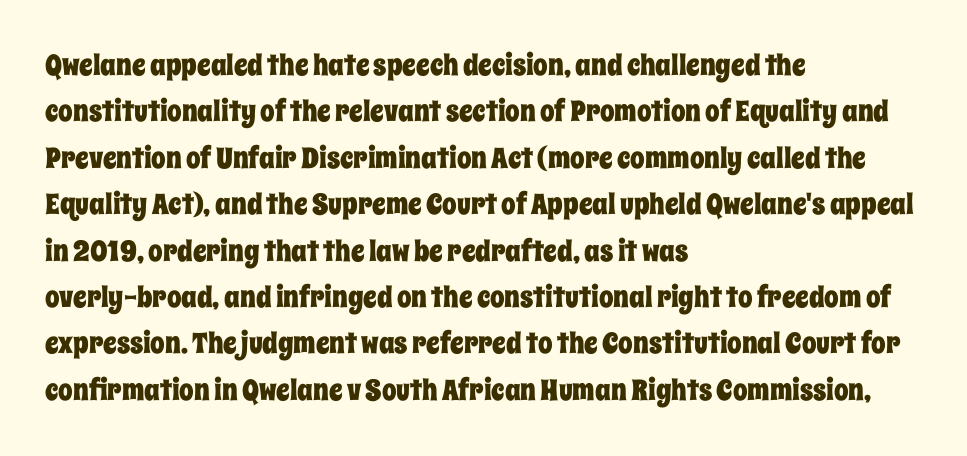
{"italic": "no", "width": "condensed", "stroke_contrast": "low", "x_height": "large", "monospaced": "no", "underline": "no", "align": "left", "line_spacing": "normal", "line_spacing_ratio": 1.6, "letter_spacing": "normal", "letter_spacing_em": 0.0, "glyph_px": 29}
